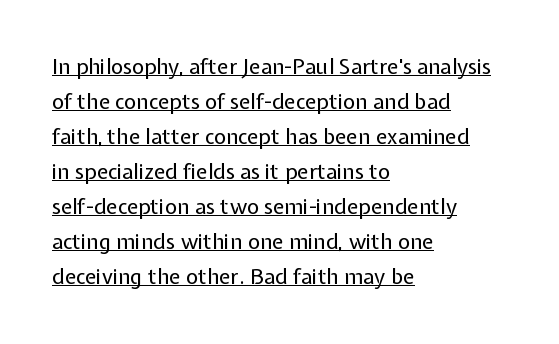
{"italic": "no", "bold": "no", "underline": "yes", "align": "left", "line_spacing": "normal", "line_spacing_ratio": 1.67, "letter_spacing": "normal", "letter_spacing_em": 0.0, "glyph_px": 21}
